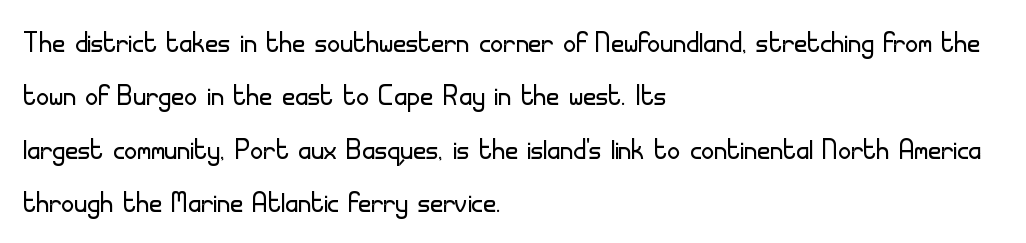
{"serif": "no", "italic": "no", "bold": "no", "weight": "light", "width": "normal", "stroke_contrast": "low", "x_height": "small", "monospaced": "no", "underline": "no", "align": "left", "line_spacing": "normal", "line_spacing_ratio": 1.48, "letter_spacing": "normal", "letter_spacing_em": 0.0, "glyph_px": 36}
